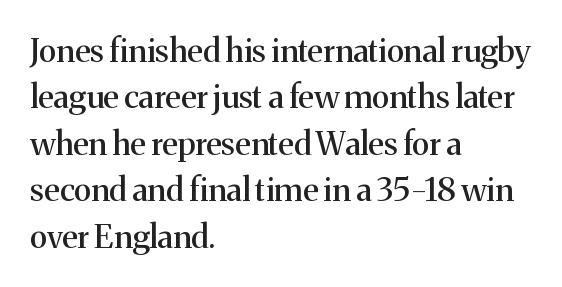
The image shows 32 px serif type, upright; set left-aligned, normal line spacing (1.45x), normal letter spacing, not underlined; medium stroke contrast and a medium x-height.
